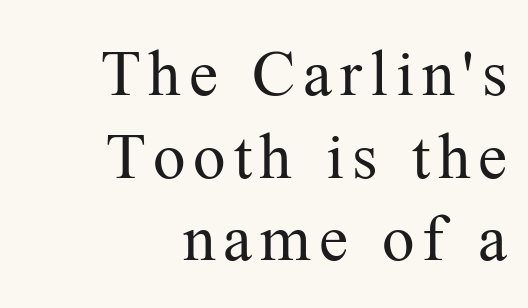
The image shows 65 px regular-weight serif type, upright; set right-aligned, normal line spacing (1.27x), not underlined; medium stroke contrast and a medium x-height.
